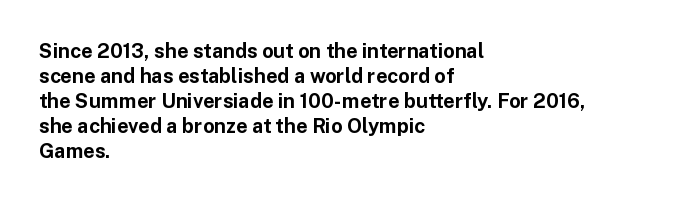
The image shows 20 px bold type, upright; set left-aligned, normal line spacing (1.25x), normal letter spacing, not underlined.
